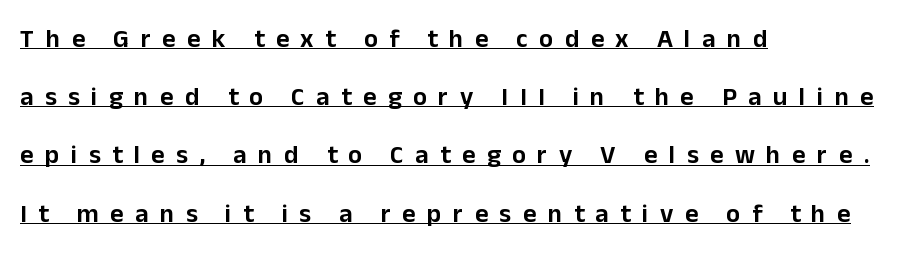
The image shows 26 px text type, upright; set left-aligned, loose line spacing (2.24x), unusually wide letter spacing (+0.44 em), underlined.
